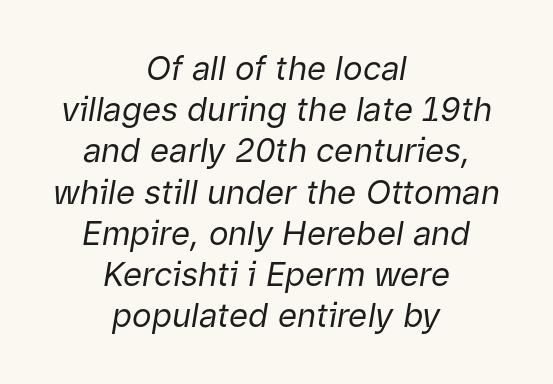
The image shows 33 px regular-weight type, italic (leaning right); set centered, normal line spacing (1.25x), normal letter spacing, not underlined; low stroke contrast and a medium x-height.
